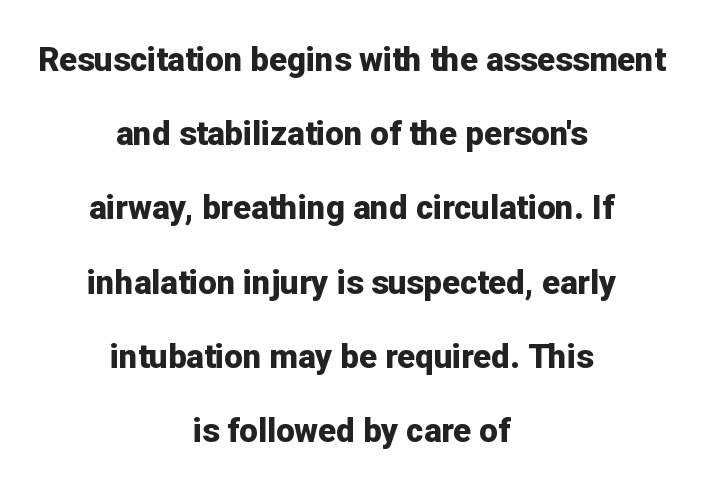
The image shows 33 px bold sans-serif type, upright; set centered, loose line spacing (2.25x), normal letter spacing, not underlined; low stroke contrast and a medium x-height.
